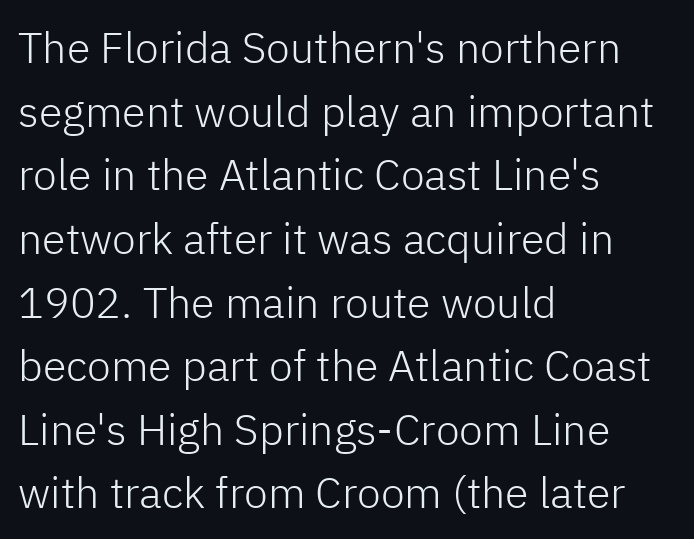
Layout note: lines flush left. Weight: not bold — regular or lighter. Characters follow at the spacing the type designer built in. Unmarked baselines from the first word to the last.
